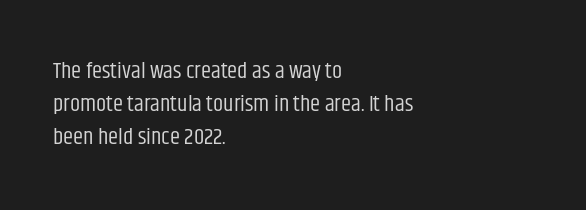
{"italic": "no", "bold": "no", "underline": "no", "align": "left", "line_spacing": "normal", "line_spacing_ratio": 1.44, "letter_spacing": "normal", "letter_spacing_em": 0.0, "glyph_px": 23}
